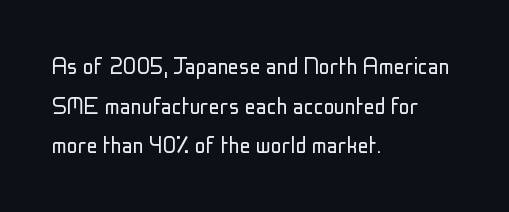
{"italic": "no", "bold": "no", "underline": "no", "align": "left", "line_spacing": "normal", "line_spacing_ratio": 1.47, "letter_spacing": "normal", "letter_spacing_em": 0.0, "glyph_px": 27}
